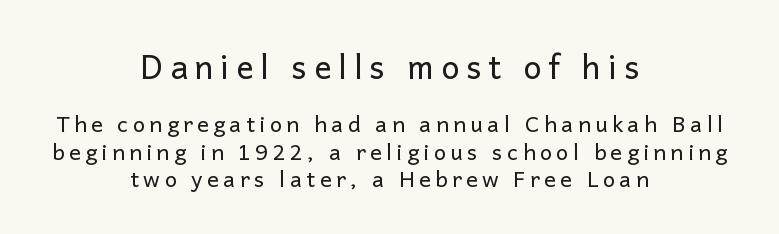
Q: Is the text bold? A: No.
Q: Is the text italic (slanted)? A: No, it is upright.
Q: Is the typeface a serif or a sans-serif typeface? A: Sans-serif.
Q: Is the text underlined? A: No.
Q: How is the paragraph aligned? A: Centered.
Q: Is the spacing between letters normal or unusually wide? A: Unusually wide.
Q: Which block of text is set in a larger size, the first (top) or the second (bottom)? A: The first (top) one.
Q: Width (condensed, normal, or wide)? A: Normal.
Q: Stroke contrast? A: Low.
Q: x-height? A: Medium.
Q: Monospaced? A: No.
